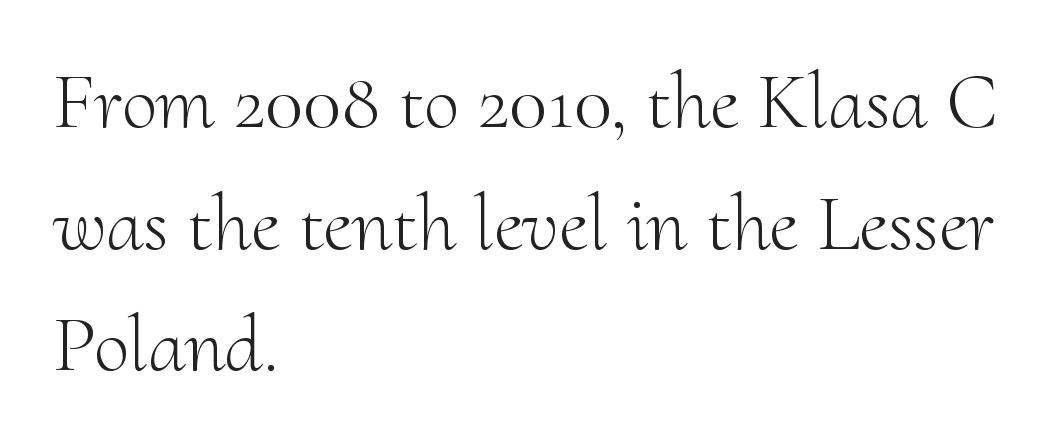
The image shows 80 px light serif type, upright; set left-aligned, normal line spacing (1.52x), normal letter spacing, not underlined; medium stroke contrast and a small x-height.
